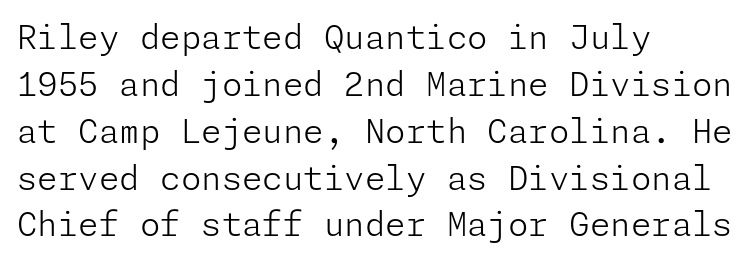
The image shows 33 px light sans-serif type, upright; set left-aligned, normal line spacing (1.42x), normal letter spacing, not underlined; low stroke contrast and a medium x-height.
